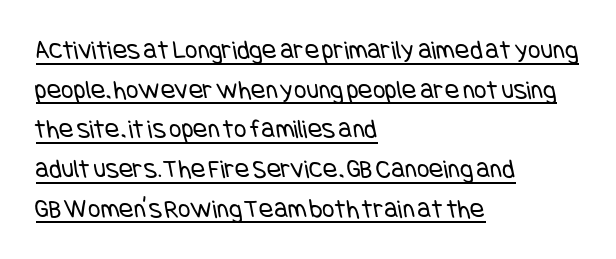
{"bold": "no", "underline": "yes", "align": "left", "line_spacing": "normal", "line_spacing_ratio": 1.47, "letter_spacing": "normal", "letter_spacing_em": 0.0, "glyph_px": 27}
